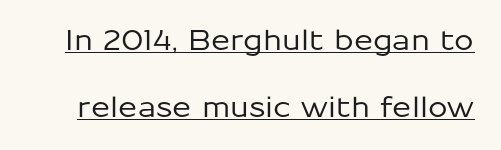
The image shows 28 px sans-serif type, upright; set loose line spacing (2.38x), normal letter spacing, underlined; low stroke contrast and a medium x-height.
